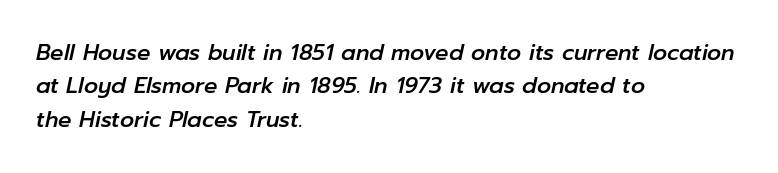
The image shows 22 px text type, italic (leaning right); set left-aligned, normal line spacing (1.52x), normal letter spacing, not underlined.
